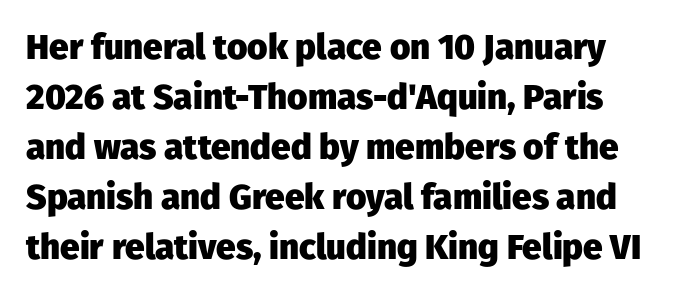
The passage shown stacks its lines at a standard gap. The specimen omits any rule beneath the text block's lines. The rendering uses a bold face; every stroke is thick and dark. Posture: upright roman. The text was rendered using a sans face with plain stroke endings. This sample has the flowing, uneven cadence of proportional lettering.
